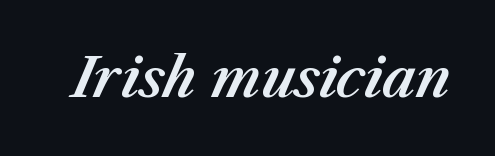
{"italic": "yes", "lean": "right", "slant_degrees": 23, "width": "normal", "stroke_contrast": "medium", "x_height": "medium", "monospaced": "no", "underline": "no", "letter_spacing": "normal", "letter_spacing_em": 0.0, "glyph_px": 54}
